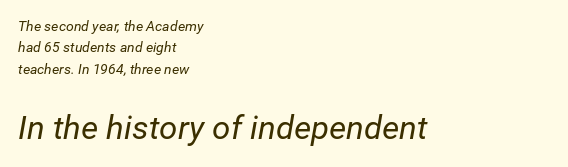
The image shows 33 px regular-weight type, italic (leaning right); set left-aligned, normal line spacing (1.52x), normal letter spacing, not underlined; the second (bottom) block is 2.36x larger; low stroke contrast and a medium x-height.
